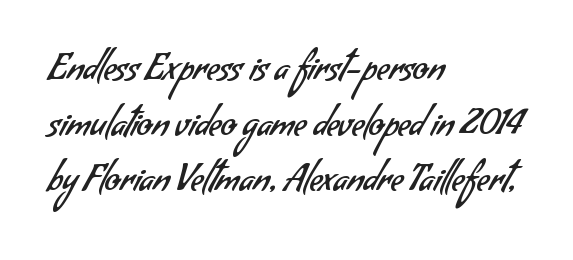
{"serif": "no", "bold": "no", "weight": "regular", "width": "normal", "stroke_contrast": "low", "x_height": "small", "monospaced": "no", "underline": "no", "align": "left", "line_spacing": "normal", "line_spacing_ratio": 1.59, "letter_spacing": "normal", "letter_spacing_em": 0.0, "glyph_px": 35}
